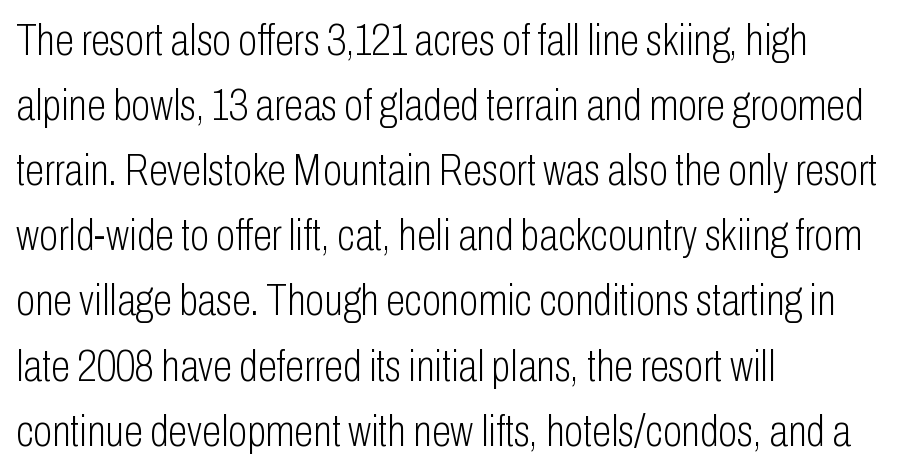
{"serif": "no", "italic": "no", "bold": "no", "weight": "light", "width": "condensed", "stroke_contrast": "low", "x_height": "medium", "monospaced": "no", "underline": "no", "align": "left", "line_spacing": "normal", "line_spacing_ratio": 1.48, "letter_spacing": "normal", "letter_spacing_em": 0.0, "glyph_px": 44}
